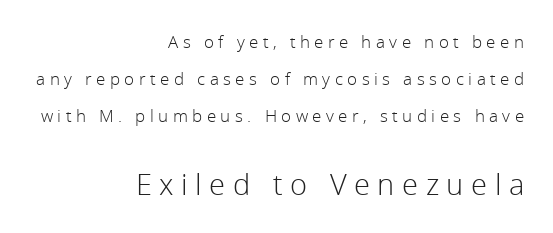
{"serif": "no", "italic": "no", "bold": "no", "weight": "light", "width": "normal", "x_height": "medium", "monospaced": "no", "underline": "no", "align": "right", "line_spacing": "loose", "line_spacing_ratio": 2.19, "letter_spacing": "wide", "letter_spacing_em": 0.26, "larger_block": "second", "size_ratio": 1.71, "glyph_px": 29}
